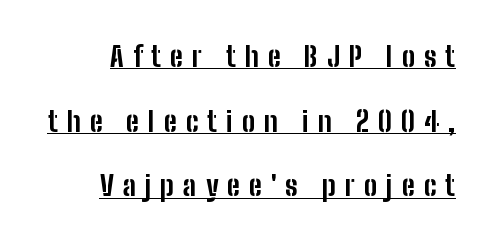
The image shows 28 px bold, condensed sans-serif type, upright; set loose line spacing (2.31x), unusually wide letter spacing (+0.32 em), underlined; low stroke contrast and a medium x-height.
